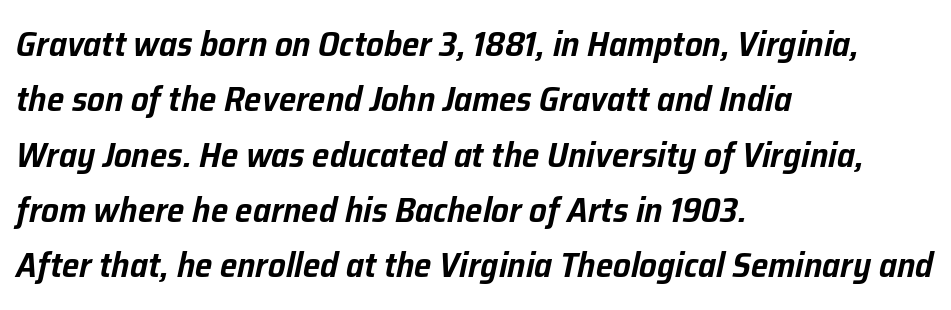
Q: Is the text italic (slanted)? A: Yes, it leans right by about 12 degrees.
Q: Is the text underlined? A: No.
Q: How is the paragraph aligned? A: Left-aligned.
Q: Is the spacing between letters normal or unusually wide? A: Normal.
Q: Is the spacing between lines tight, normal or loose? A: Normal.
Q: Width (condensed, normal, or wide)? A: Normal.
Q: Stroke contrast? A: Low.
Q: x-height? A: Medium.
Q: Monospaced? A: No.
